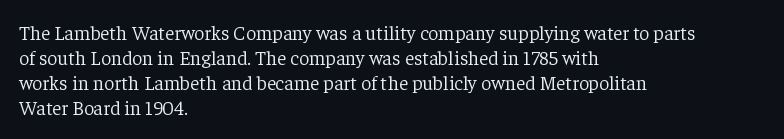
The image shows 20 px text type, upright; set left-aligned, normal line spacing (1.25x), normal letter spacing, not underlined.
